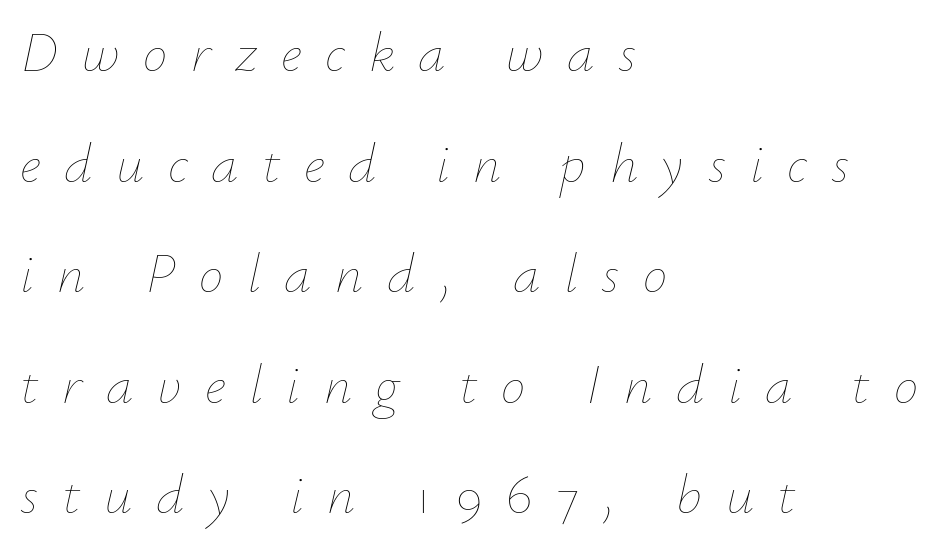
Q: Is the text bold? A: No.
Q: Is the text italic (slanted)? A: Yes, it leans right by about 12 degrees.
Q: Is the text underlined? A: No.
Q: How is the paragraph aligned? A: Left-aligned.
Q: Is the spacing between letters normal or unusually wide? A: Unusually wide.
Q: Is the spacing between lines tight, normal or loose? A: Loose.
Q: Width (condensed, normal, or wide)? A: Normal.
Q: Stroke contrast? A: Low.
Q: x-height? A: Small.
Q: Monospaced? A: No.
